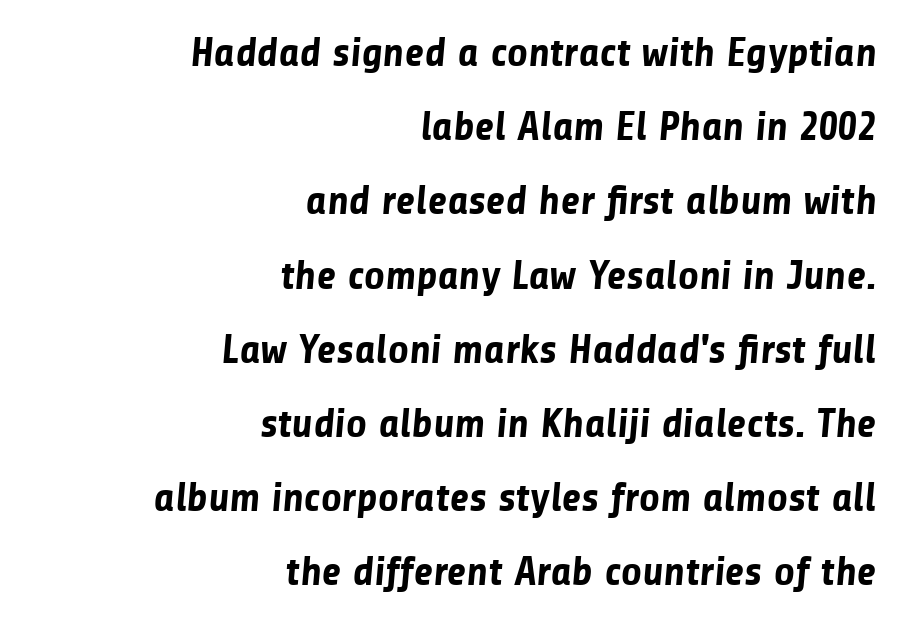
Note the varied advance widths — an 'i' is clearly narrower than an 'm'. As a designer I'd log this as weight 700, bold. Caption: multi-line text, flush right, ragged left. Letter spacing: default.
